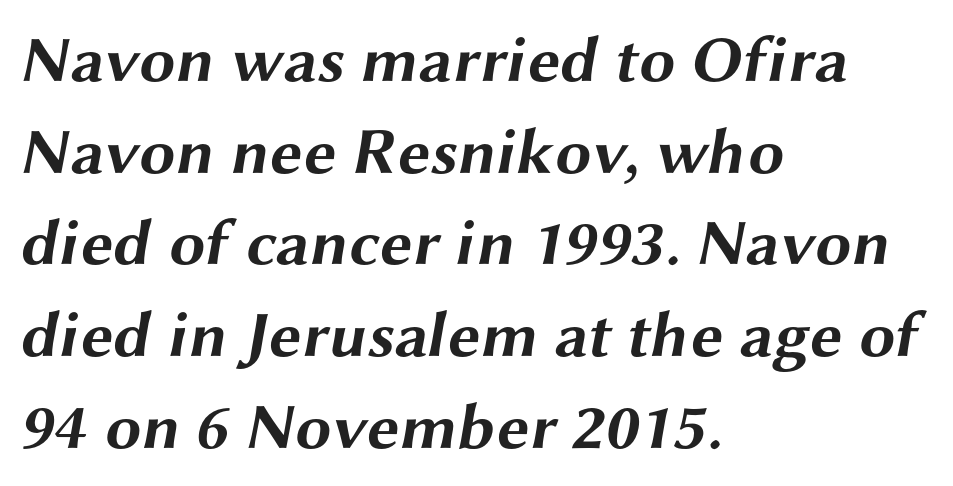
Q: Is the text bold? A: Yes.
Q: Is the typeface a serif or a sans-serif typeface? A: Sans-serif.
Q: Is the text underlined? A: No.
Q: How is the paragraph aligned? A: Left-aligned.
Q: Is the spacing between letters normal or unusually wide? A: Normal.
Q: Is the spacing between lines tight, normal or loose? A: Normal.
Q: Width (condensed, normal, or wide)? A: Wide.
Q: Stroke contrast? A: Medium.
Q: x-height? A: Medium.
Q: Monospaced? A: No.
